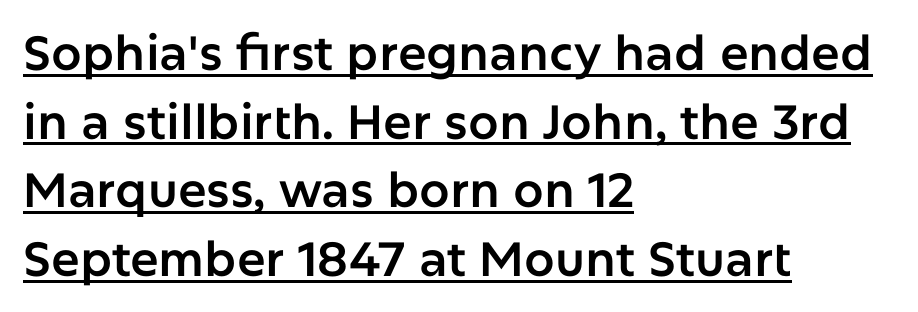
Q: Is the text italic (slanted)? A: No, it is upright.
Q: Is the typeface a serif or a sans-serif typeface? A: Sans-serif.
Q: Is the text underlined? A: Yes.
Q: How is the paragraph aligned? A: Left-aligned.
Q: Is the spacing between letters normal or unusually wide? A: Normal.
Q: Is the spacing between lines tight, normal or loose? A: Normal.
Q: Width (condensed, normal, or wide)? A: Normal.
Q: Stroke contrast? A: Low.
Q: x-height? A: Medium.
Q: Monospaced? A: No.
